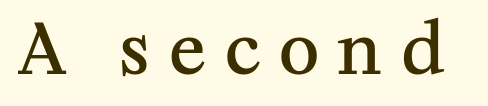
Q: Is the text bold? A: Semi-bold.
Q: Is the text italic (slanted)? A: No, it is upright.
Q: Is the typeface a serif or a sans-serif typeface? A: Serif.
Q: Is the text underlined? A: No.
Q: Is the spacing between letters normal or unusually wide? A: Unusually wide.
Q: Width (condensed, normal, or wide)? A: Normal.
Q: Stroke contrast? A: Medium.
Q: x-height? A: Medium.
Q: Monospaced? A: No.
